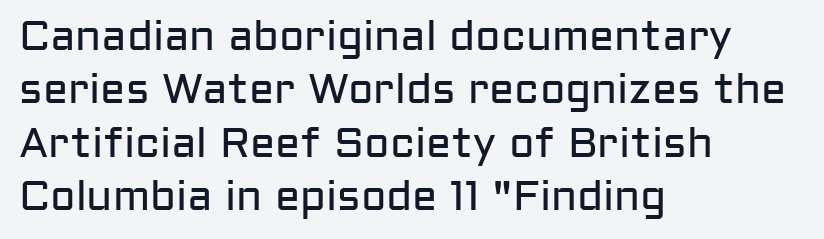
The image shows 42 px regular-weight sans-serif type, upright; set left-aligned, normal line spacing (1.27x), normal letter spacing, not underlined; low stroke contrast and a medium x-height.
